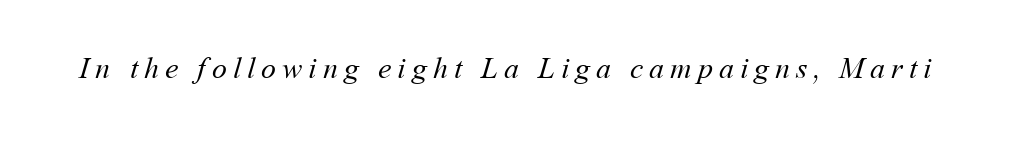
Q: Is the text bold? A: No.
Q: Is the text underlined? A: No.
Q: Is the spacing between letters normal or unusually wide? A: Unusually wide.
Q: Width (condensed, normal, or wide)? A: Normal.
Q: Stroke contrast? A: Medium.
Q: x-height? A: Medium.
Q: Monospaced? A: No.
